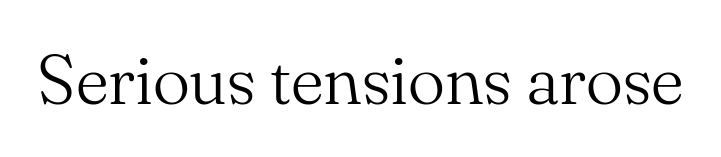
Stroke thickness stays within the range of a standard reading face or lighter. Check the space under the baseline: it is left empty. Looks like regular typesetting: each glyph gets only the width it needs. Posture: upright roman.
